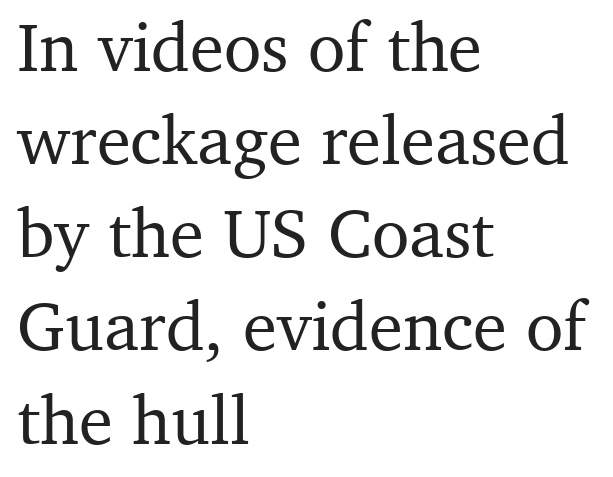
The space beneath each line is pristine and unruled. You could not count columns in this text — the font is proportionally spaced. Horizontally, the lines are justified to the leading edge only. These lines are composed in type with serifs. In terms of letterspacing, this is plain default setting.
